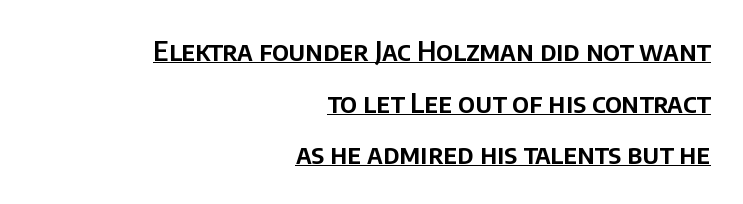
{"italic": "no", "underline": "yes", "align": "right", "line_spacing": "loose", "line_spacing_ratio": 1.91, "letter_spacing": "normal", "letter_spacing_em": 0.0, "glyph_px": 27}
